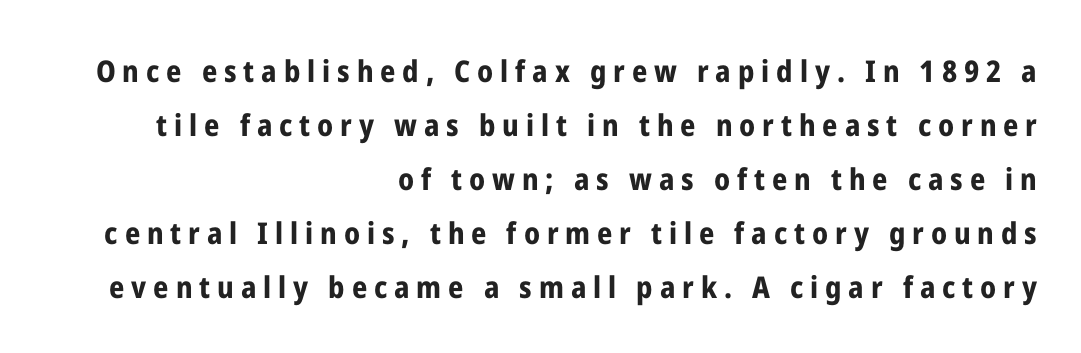
{"serif": "no", "italic": "no", "bold": "yes", "weight": "bold", "width": "condensed", "stroke_contrast": "low", "x_height": "medium", "monospaced": "no", "underline": "no", "align": "right", "line_spacing_ratio": 1.8, "letter_spacing": "wide", "letter_spacing_em": 0.23, "glyph_px": 30}
